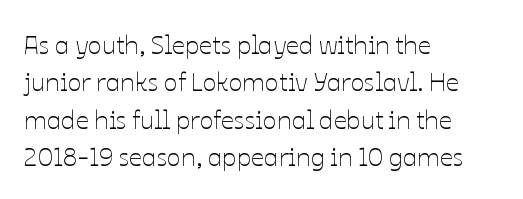
Q: Is the text bold? A: No.
Q: Is the text italic (slanted)? A: No, it is upright.
Q: Is the text underlined? A: No.
Q: How is the paragraph aligned? A: Left-aligned.
Q: Is the spacing between letters normal or unusually wide? A: Normal.
Q: Is the spacing between lines tight, normal or loose? A: Normal.
